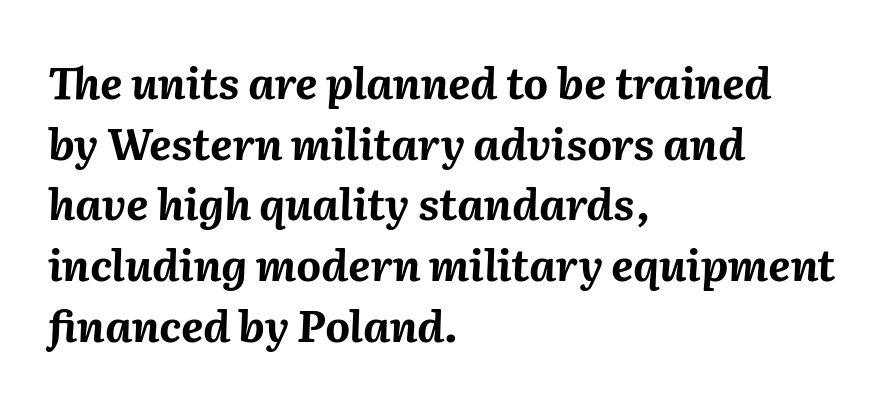
{"italic": "yes", "lean": "right", "slant_degrees": 2, "bold": "yes", "weight": "bold", "width": "normal", "stroke_contrast": "medium", "x_height": "medium", "monospaced": "no", "underline": "no", "align": "left", "line_spacing": "normal", "line_spacing_ratio": 1.41, "letter_spacing": "normal", "letter_spacing_em": 0.0, "glyph_px": 43}
